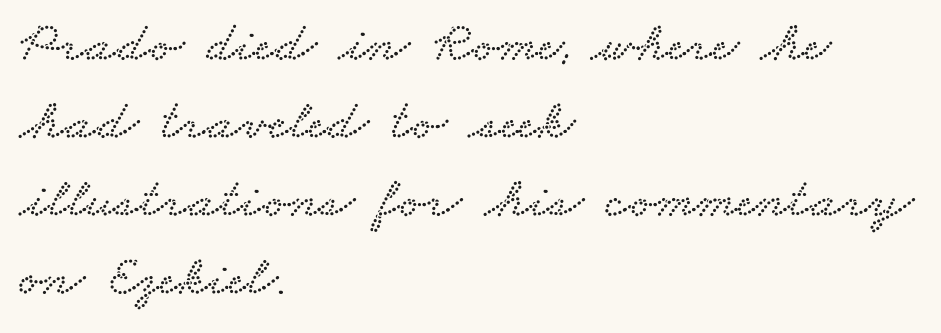
{"serif": "yes", "width": "wide", "stroke_contrast": "low", "x_height": "small", "monospaced": "no", "underline": "no", "align": "left", "line_spacing": "normal", "line_spacing_ratio": 1.37, "letter_spacing": "normal", "letter_spacing_em": 0.0, "glyph_px": 57}
